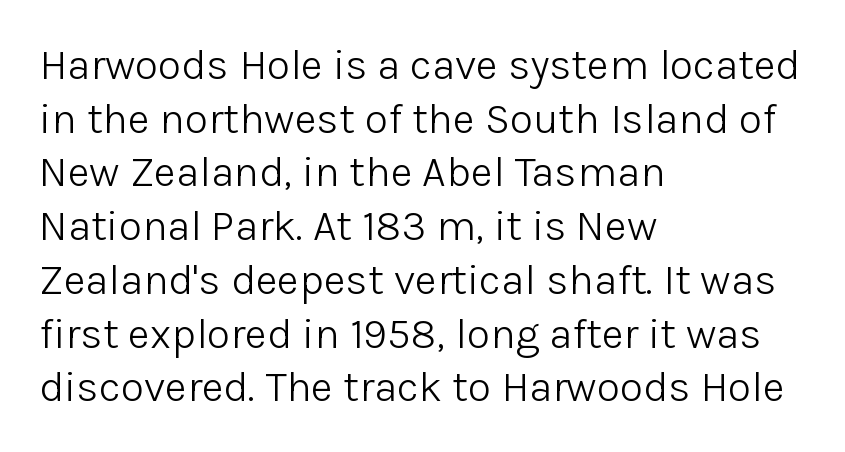
Q: Is the text bold? A: No.
Q: Is the text italic (slanted)? A: No, it is upright.
Q: Is the typeface a serif or a sans-serif typeface? A: Sans-serif.
Q: Is the text underlined? A: No.
Q: How is the paragraph aligned? A: Left-aligned.
Q: Is the spacing between letters normal or unusually wide? A: Normal.
Q: Is the spacing between lines tight, normal or loose? A: Normal.
Q: Width (condensed, normal, or wide)? A: Normal.
Q: Stroke contrast? A: Low.
Q: x-height? A: Medium.
Q: Monospaced? A: No.
